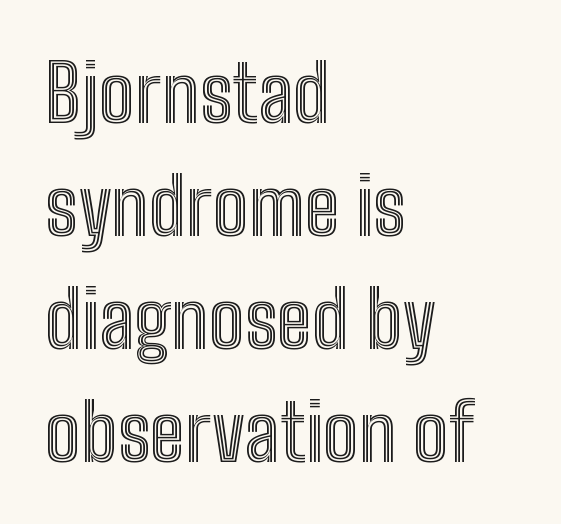
Q: Is the text italic (slanted)? A: No, it is upright.
Q: Is the text underlined? A: No.
Q: How is the paragraph aligned? A: Left-aligned.
Q: Is the spacing between letters normal or unusually wide? A: Normal.
Q: Is the spacing between lines tight, normal or loose? A: Normal.
Q: Width (condensed, normal, or wide)? A: Condensed.
Q: x-height? A: Medium.
Q: Monospaced? A: No.
